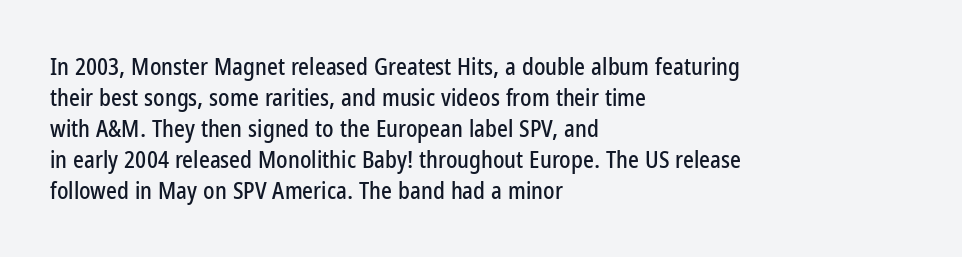
The image shows 23 px text type, upright; set left-aligned, normal line spacing (1.35x), normal letter spacing, not underlined.
